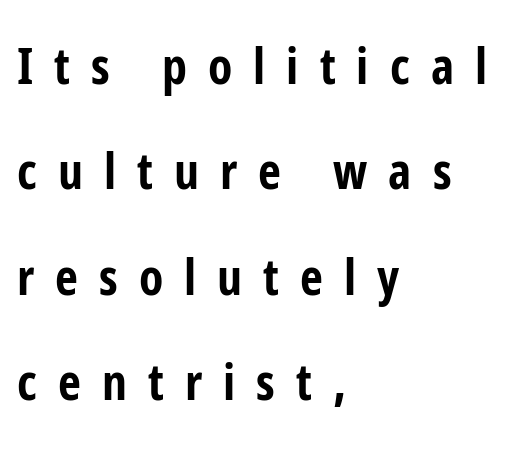
The image shows 50 px bold, condensed sans-serif type, upright; set left-aligned, loose line spacing (2.11x), unusually wide letter spacing (+0.42 em), not underlined; low stroke contrast and a medium x-height.
